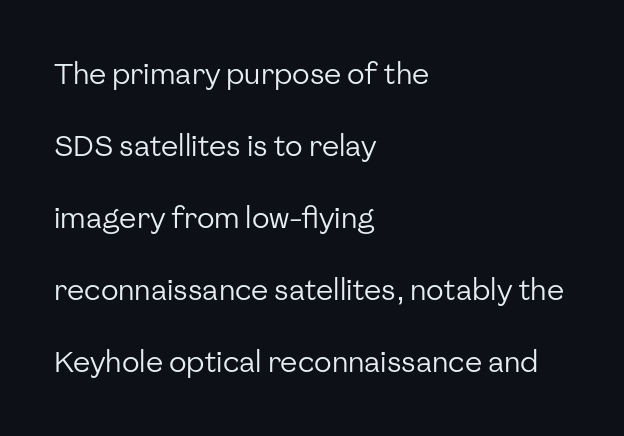
The image shows 29 px regular-weight sans-serif type, upright; set left-aligned, loose line spacing (2.48x), normal letter spacing, not underlined; low stroke contrast and a medium x-height.
